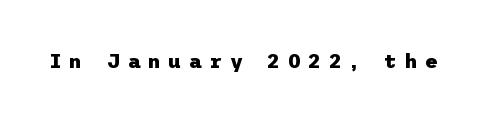
{"italic": "no", "bold": "yes", "underline": "no", "letter_spacing": "wide", "letter_spacing_em": 0.37, "glyph_px": 20}
